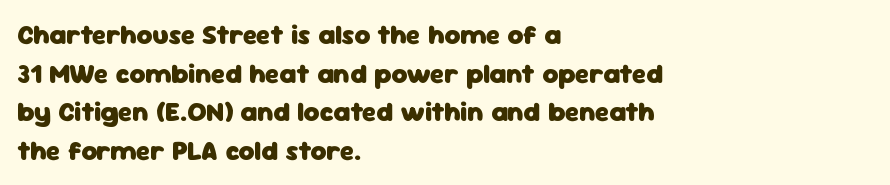
Q: Is the text bold? A: Yes.
Q: Is the text italic (slanted)? A: No, it is upright.
Q: Is the text underlined? A: No.
Q: How is the paragraph aligned? A: Left-aligned.
Q: Is the spacing between letters normal or unusually wide? A: Normal.
Q: Is the spacing between lines tight, normal or loose? A: Normal.
